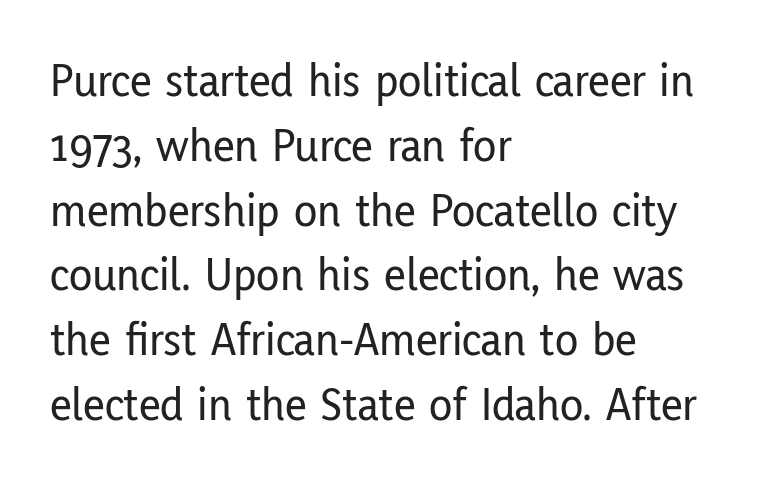
There is no visible air inserted between adjacent glyphs. The space between consecutive lines is moderate. Spacing verdict: proportional, widths tailored to each character. Do the letters lean? They stand straight. Note: no serifs on the glyphs.
